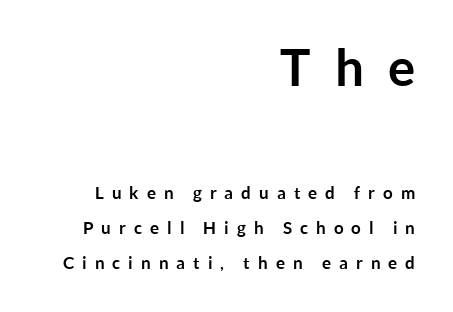
{"serif": "no", "italic": "no", "bold": "yes", "weight": "semibold", "width": "normal", "stroke_contrast": "low", "x_height": "medium", "monospaced": "no", "underline": "no", "align": "right", "line_spacing": "loose", "line_spacing_ratio": 2.05, "letter_spacing": "wide", "letter_spacing_em": 0.47, "larger_block": "first", "size_ratio": 3.0, "glyph_px": 51}
